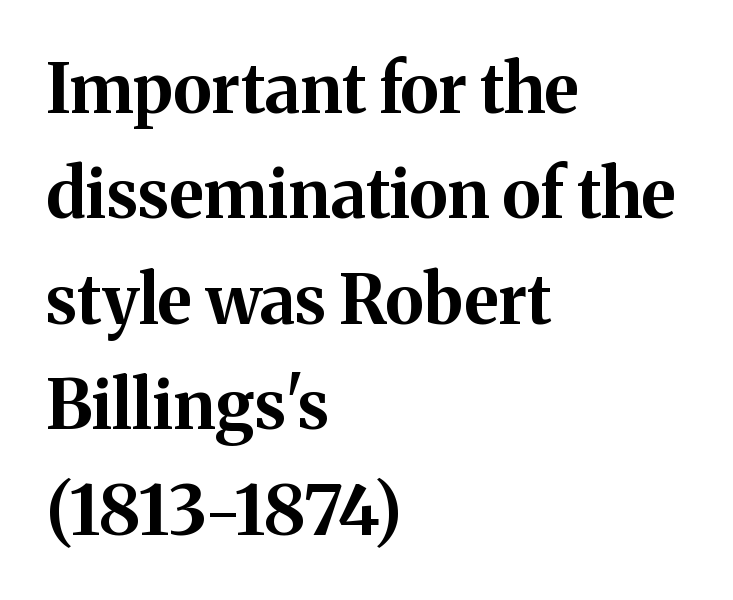
Q: Is the text bold? A: Yes.
Q: Is the text italic (slanted)? A: No, it is upright.
Q: Is the typeface a serif or a sans-serif typeface? A: Serif.
Q: Is the text underlined? A: No.
Q: How is the paragraph aligned? A: Left-aligned.
Q: Is the spacing between letters normal or unusually wide? A: Normal.
Q: Is the spacing between lines tight, normal or loose? A: Normal.
Q: Width (condensed, normal, or wide)? A: Normal.
Q: Stroke contrast? A: Medium.
Q: x-height? A: Medium.
Q: Monospaced? A: No.
